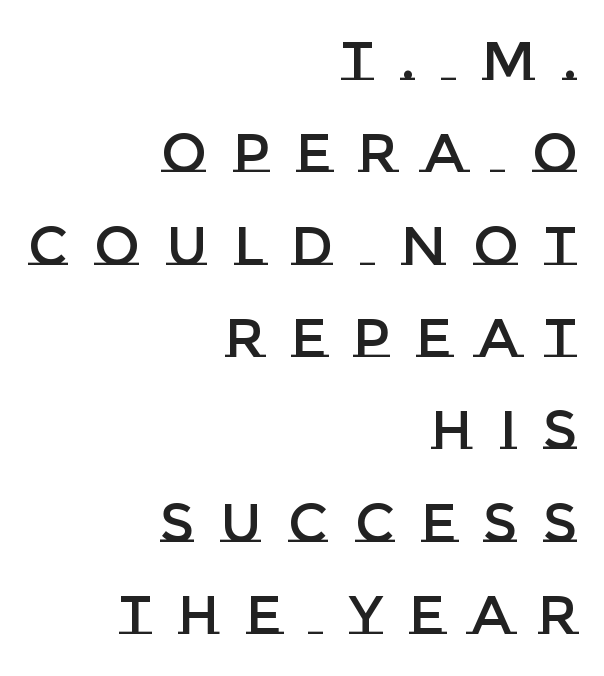
{"italic": "no", "width": "normal", "stroke_contrast": "low", "x_height": "large", "monospaced": "no", "underline": "no", "align": "right", "line_spacing_ratio": 1.71, "letter_spacing": "wide", "letter_spacing_em": 0.49, "glyph_px": 54}
